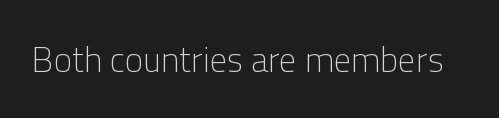
Q: Is the text bold? A: No.
Q: Is the text italic (slanted)? A: No, it is upright.
Q: Is the typeface a serif or a sans-serif typeface? A: Sans-serif.
Q: Is the text underlined? A: No.
Q: Is the spacing between letters normal or unusually wide? A: Normal.
Q: Width (condensed, normal, or wide)? A: Normal.
Q: Stroke contrast? A: Low.
Q: x-height? A: Medium.
Q: Monospaced? A: No.
